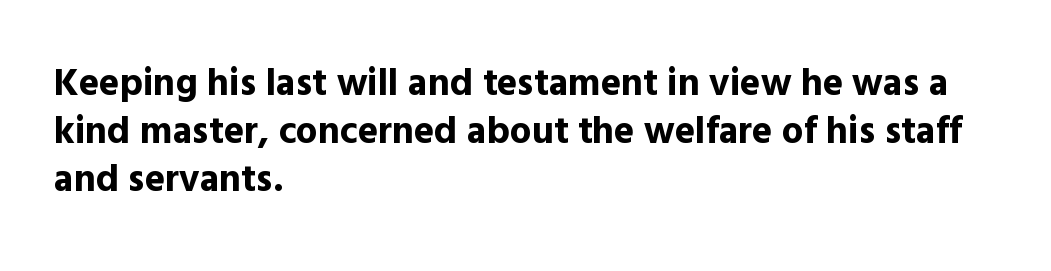
Q: Is the text bold? A: Yes.
Q: Is the text italic (slanted)? A: No, it is upright.
Q: Is the typeface a serif or a sans-serif typeface? A: Sans-serif.
Q: Is the text underlined? A: No.
Q: How is the paragraph aligned? A: Left-aligned.
Q: Is the spacing between letters normal or unusually wide? A: Normal.
Q: Is the spacing between lines tight, normal or loose? A: Normal.
Q: Width (condensed, normal, or wide)? A: Normal.
Q: x-height? A: Medium.
Q: Monospaced? A: No.
